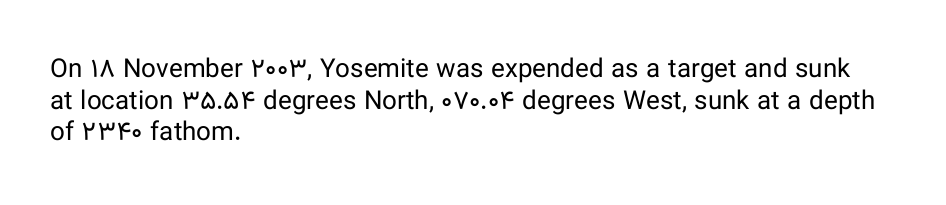
{"italic": "no", "bold": "no", "underline": "no", "align": "left", "line_spacing_ratio": 1.22, "letter_spacing": "normal", "letter_spacing_em": 0.0, "glyph_px": 26}
